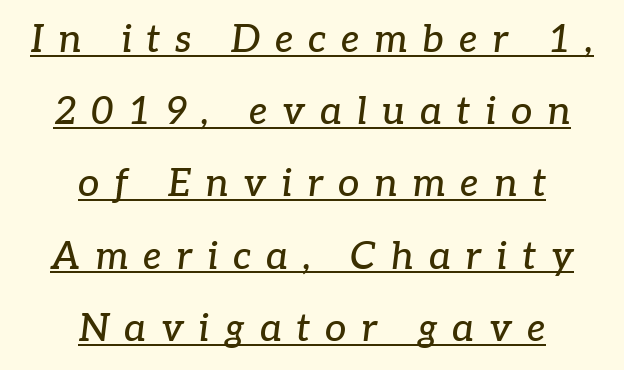
The image shows 38 px serif type, italic (leaning right); set centered, loose line spacing (1.9x), unusually wide letter spacing (+0.39 em), underlined; low stroke contrast and a medium x-height.
